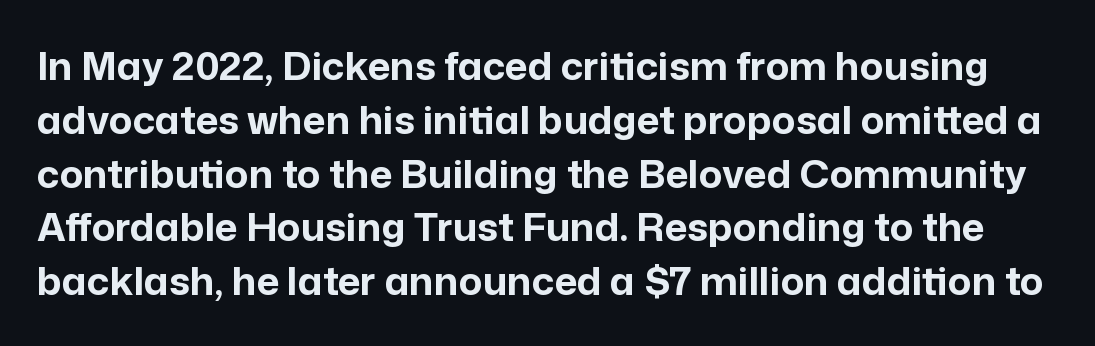
A typesetter would label this face a sans. A normal amount of white space separates one row of letters from the next. Do the characters align in a grid? No, the font is proportional. I'd describe the lettering as bold — thick and assertive. Do the letters lean? They stand straight. Here the glyphs are tracked normally, forming tight word shapes.
